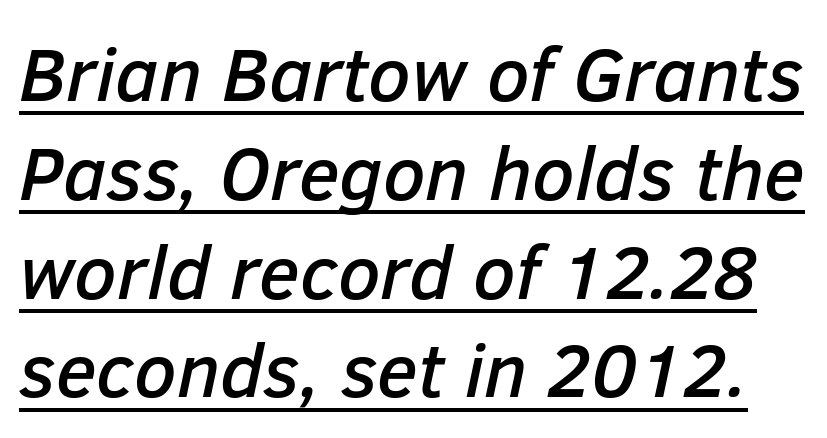
Q: Is the text italic (slanted)? A: Yes, it leans right by about 12 degrees.
Q: Is the text underlined? A: Yes.
Q: Is the spacing between letters normal or unusually wide? A: Normal.
Q: Is the spacing between lines tight, normal or loose? A: Normal.
Q: Width (condensed, normal, or wide)? A: Normal.
Q: Stroke contrast? A: Low.
Q: x-height? A: Medium.
Q: Monospaced? A: No.
